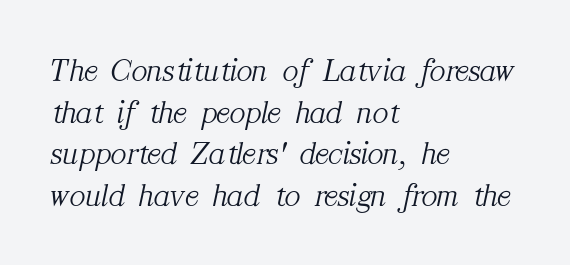
{"serif": "yes", "italic": "yes", "lean": "right", "slant_degrees": 12, "bold": "no", "weight": "light", "width": "normal", "stroke_contrast": "medium", "x_height": "medium", "monospaced": "no", "underline": "no", "align": "left", "line_spacing": "normal", "line_spacing_ratio": 1.26, "letter_spacing": "normal", "letter_spacing_em": 0.0, "glyph_px": 33}
